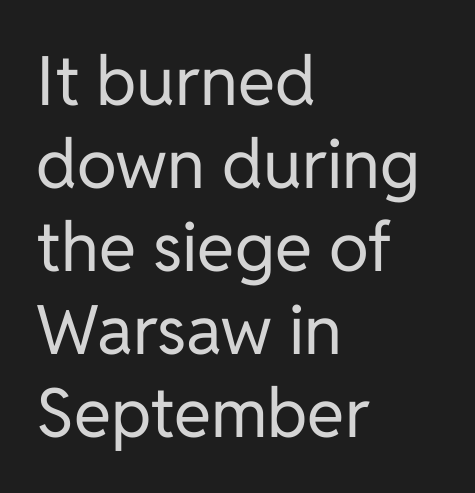
{"serif": "no", "italic": "no", "bold": "no", "weight": "regular", "width": "normal", "stroke_contrast": "low", "x_height": "medium", "monospaced": "no", "underline": "no", "align": "left", "line_spacing_ratio": 1.22, "letter_spacing": "normal", "letter_spacing_em": 0.0, "glyph_px": 68}
